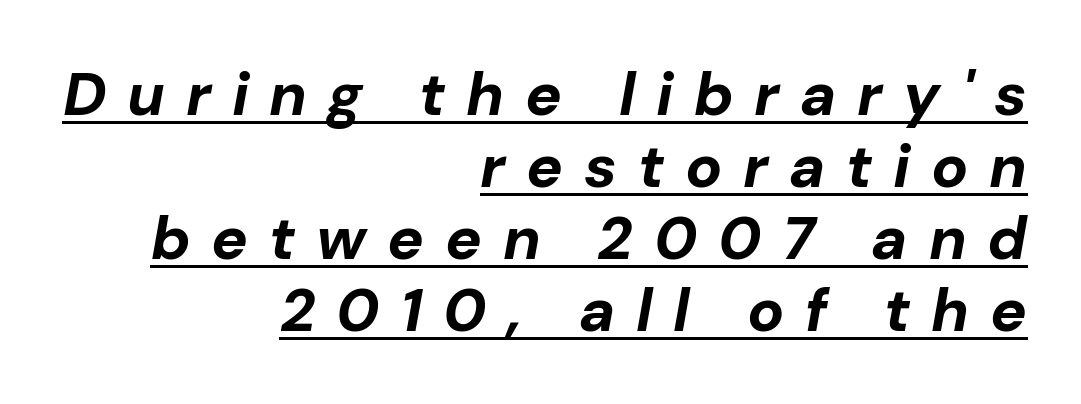
{"italic": "yes", "lean": "right", "slant_degrees": 10, "bold": "yes", "weight": "bold", "width": "normal", "stroke_contrast": "low", "x_height": "medium", "monospaced": "no", "underline": "yes", "align": "right", "line_spacing_ratio": 1.18, "letter_spacing": "wide", "letter_spacing_em": 0.34, "glyph_px": 61}
